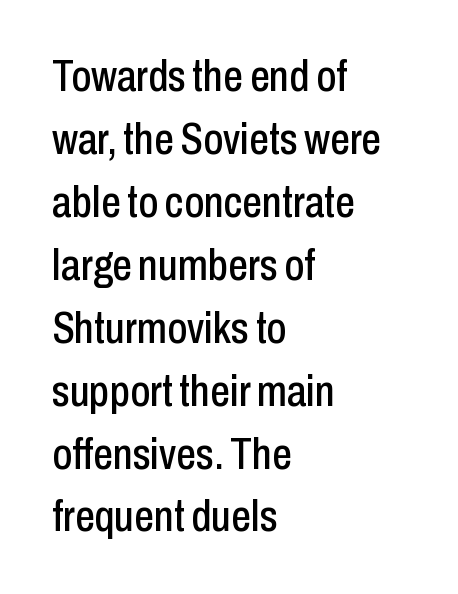
{"serif": "no", "italic": "no", "width": "condensed", "stroke_contrast": "low", "x_height": "medium", "monospaced": "no", "underline": "no", "align": "left", "line_spacing": "normal", "line_spacing_ratio": 1.43, "letter_spacing": "normal", "letter_spacing_em": 0.0, "glyph_px": 44}
